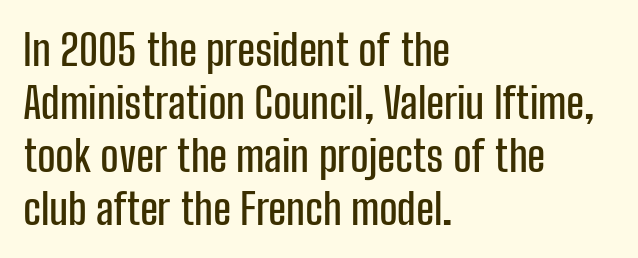
Q: Is the text italic (slanted)? A: No, it is upright.
Q: Is the typeface a serif or a sans-serif typeface? A: Sans-serif.
Q: Is the text underlined? A: No.
Q: How is the paragraph aligned? A: Left-aligned.
Q: Is the spacing between letters normal or unusually wide? A: Normal.
Q: Width (condensed, normal, or wide)? A: Condensed.
Q: Stroke contrast? A: Low.
Q: x-height? A: Medium.
Q: Monospaced? A: No.
